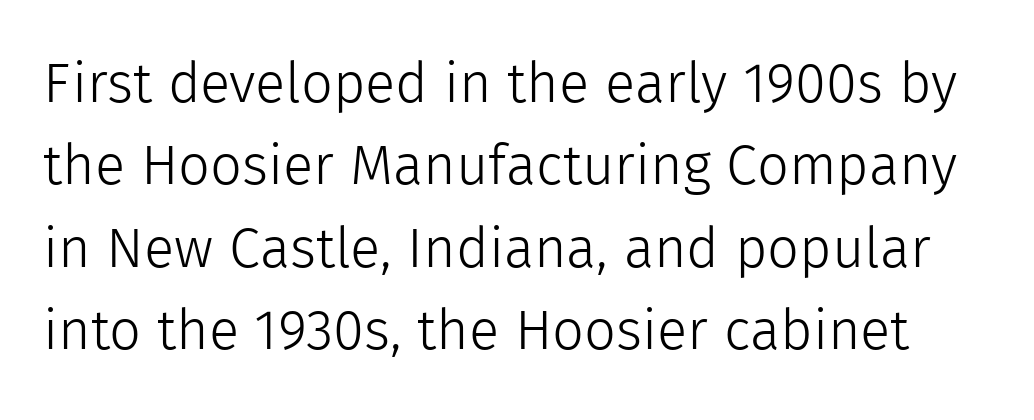
Leading matches the norm, producing a regular column. The gap between lines stays unmarked. Does the type have serifs? No, each stem ends abruptly. Quick note: not italic, upright. The horizontal fit of the characters is conventional and even.
